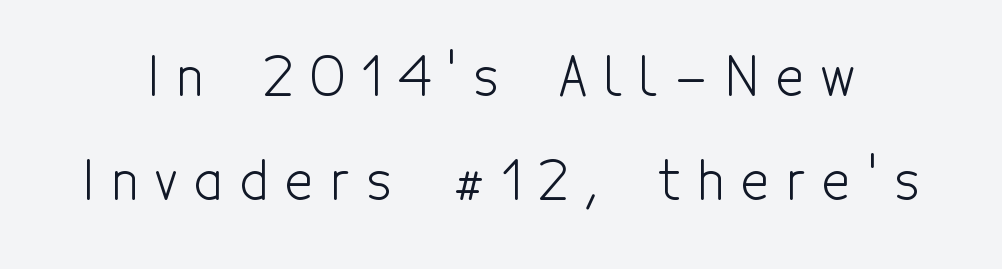
The image shows 53 px light, condensed sans-serif type, upright; set loose line spacing (1.97x), unusually wide letter spacing (+0.32 em), not underlined; a medium x-height.
